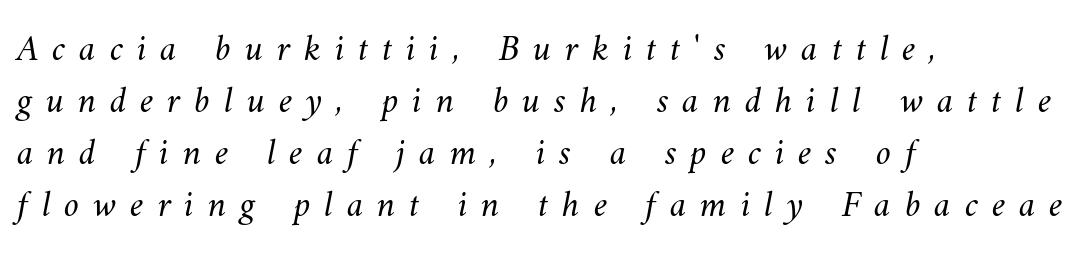
The face used here is proportionally spaced, like ordinary book or web type. Check under the words: just untouched page. Each line starts at the same left margin while the right side varies. Substantial extra tracking has been applied to these lines.
